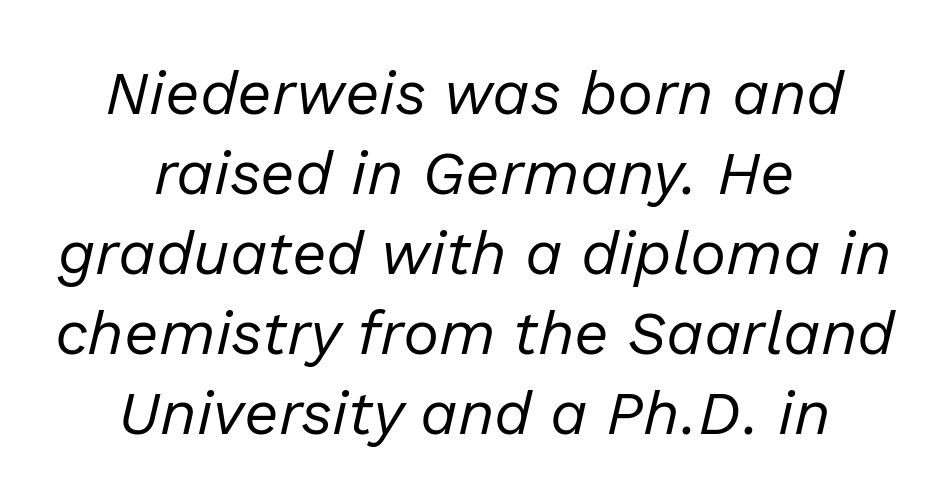
{"italic": "yes", "lean": "right", "slant_degrees": 13, "bold": "no", "weight": "regular", "width": "normal", "stroke_contrast": "low", "x_height": "medium", "monospaced": "no", "underline": "no", "align": "center", "line_spacing": "normal", "line_spacing_ratio": 1.31, "letter_spacing": "normal", "letter_spacing_em": 0.0, "glyph_px": 61}
